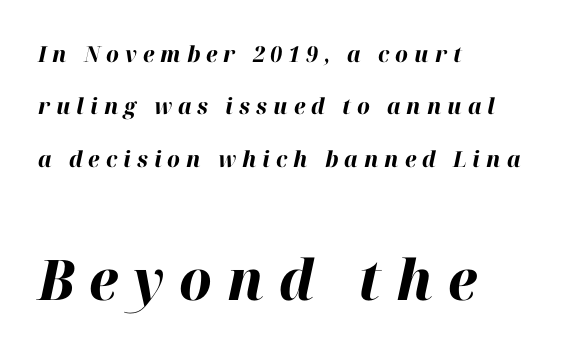
The image shows 56 px bold type, italic (leaning right); set left-aligned, loose line spacing (2.38x), unusually wide letter spacing (+0.27 em), not underlined; the second (bottom) block is 2.55x larger; high stroke contrast and a medium x-height.
